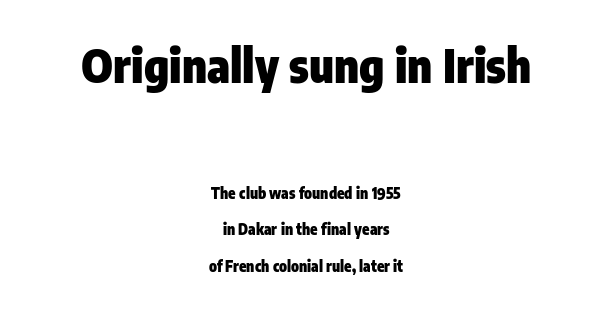
Q: Is the text bold? A: Yes.
Q: Is the text italic (slanted)? A: No, it is upright.
Q: Is the typeface a serif or a sans-serif typeface? A: Sans-serif.
Q: Is the text underlined? A: No.
Q: How is the paragraph aligned? A: Centered.
Q: Is the spacing between letters normal or unusually wide? A: Normal.
Q: Is the spacing between lines tight, normal or loose? A: Loose.
Q: Which block of text is set in a larger size, the first (top) or the second (bottom)? A: The first (top) one.
Q: Width (condensed, normal, or wide)? A: Condensed.
Q: Stroke contrast? A: Low.
Q: x-height? A: Medium.
Q: Monospaced? A: No.
